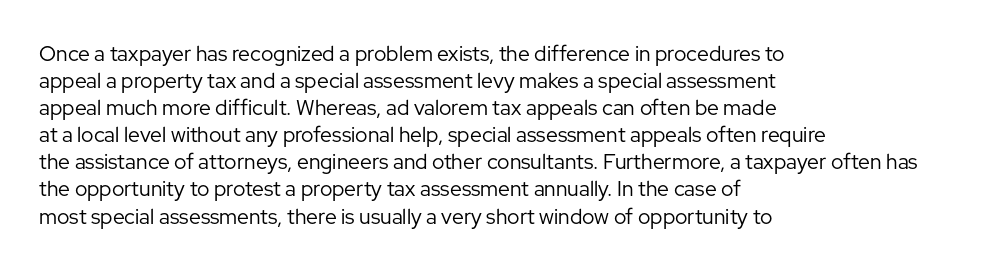
The passage shown is not underscored anywhere. Summary of vertical rhythm: regular, with standard interline spacing. The rag falls on the right side of this text block. Notice how the stems are strictly vertical — no italics here. Vertical stems look standard width or narrower in stroke.
